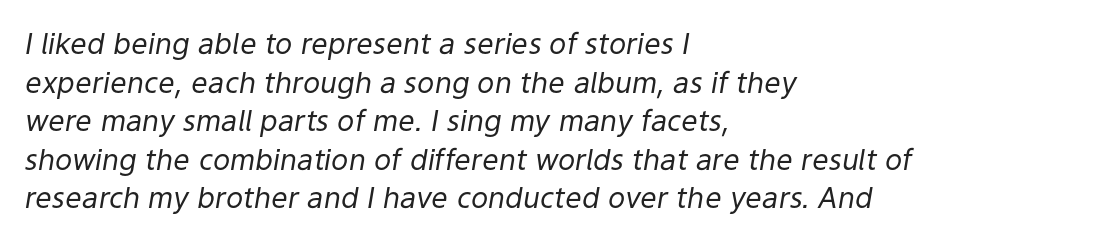
{"italic": "yes", "lean": "right", "slant_degrees": 9, "bold": "no", "weight": "regular", "width": "normal", "stroke_contrast": "low", "x_height": "medium", "monospaced": "no", "underline": "no", "align": "left", "line_spacing": "normal", "line_spacing_ratio": 1.33, "letter_spacing": "normal", "letter_spacing_em": 0.0, "glyph_px": 29}
